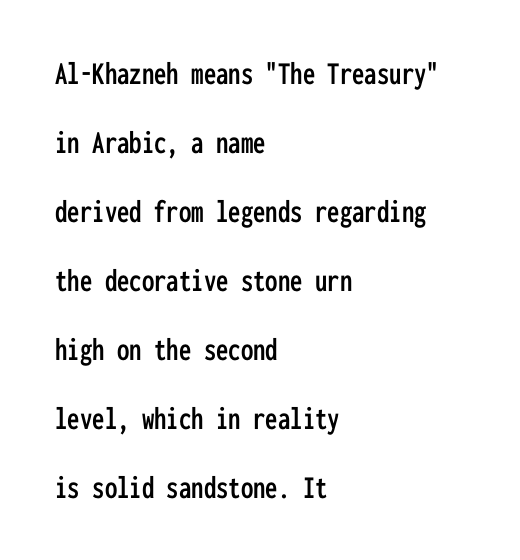
Q: Is the text italic (slanted)? A: No, it is upright.
Q: Is the typeface a serif or a sans-serif typeface? A: Sans-serif.
Q: Is the text underlined? A: No.
Q: How is the paragraph aligned? A: Left-aligned.
Q: Is the spacing between letters normal or unusually wide? A: Normal.
Q: Is the spacing between lines tight, normal or loose? A: Loose.
Q: Width (condensed, normal, or wide)? A: Condensed.
Q: Stroke contrast? A: Low.
Q: x-height? A: Medium.
Q: Monospaced? A: Yes.
